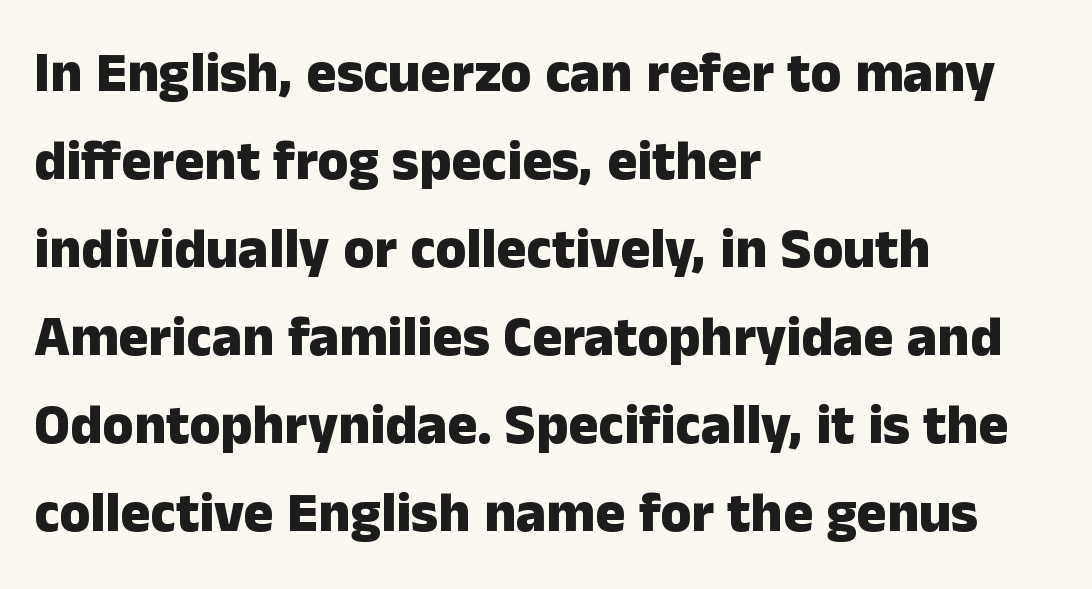
Q: Is the text bold? A: Yes.
Q: Is the text italic (slanted)? A: No, it is upright.
Q: Is the typeface a serif or a sans-serif typeface? A: Sans-serif.
Q: Is the text underlined? A: No.
Q: How is the paragraph aligned? A: Left-aligned.
Q: Is the spacing between letters normal or unusually wide? A: Normal.
Q: Is the spacing between lines tight, normal or loose? A: Normal.
Q: Width (condensed, normal, or wide)? A: Normal.
Q: Stroke contrast? A: Low.
Q: x-height? A: Medium.
Q: Monospaced? A: No.
